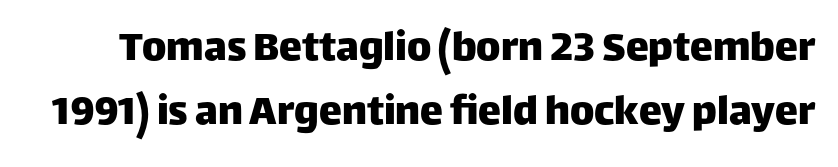
{"serif": "no", "italic": "no", "width": "normal", "stroke_contrast": "low", "x_height": "large", "monospaced": "no", "underline": "no", "line_spacing": "normal", "line_spacing_ratio": 1.4, "letter_spacing": "normal", "letter_spacing_em": 0.0, "glyph_px": 46}
